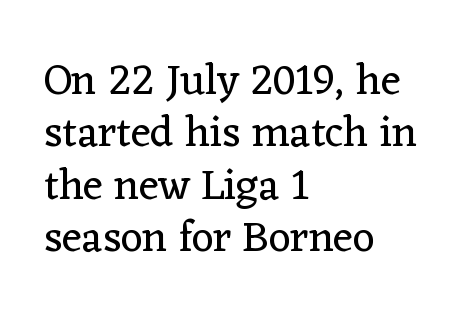
Is this a sans? No — the strokes have serifs. Unbolded letterforms with no extra heft. In CSS terms this would be text-align: left. Check under the words: just untouched page. In terms of letterspacing, this is plain default setting. The rendering uses natural spacing where letterforms have individual widths.
